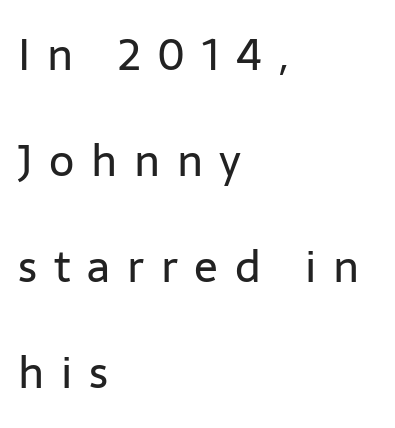
Q: Is the text bold? A: No.
Q: Is the text italic (slanted)? A: No, it is upright.
Q: Is the typeface a serif or a sans-serif typeface? A: Sans-serif.
Q: Is the text underlined? A: No.
Q: How is the paragraph aligned? A: Left-aligned.
Q: Is the spacing between letters normal or unusually wide? A: Unusually wide.
Q: Is the spacing between lines tight, normal or loose? A: Loose.
Q: Width (condensed, normal, or wide)? A: Normal.
Q: Stroke contrast? A: Low.
Q: x-height? A: Medium.
Q: Monospaced? A: No.
